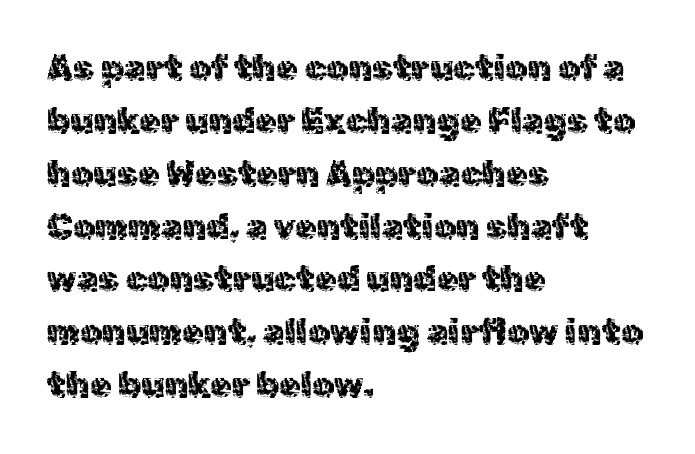
{"serif": "no", "italic": "no", "bold": "no", "weight": "regular", "width": "normal", "x_height": "medium", "monospaced": "no", "underline": "no", "align": "left", "line_spacing": "normal", "line_spacing_ratio": 1.51, "letter_spacing": "normal", "letter_spacing_em": 0.0, "glyph_px": 35}
